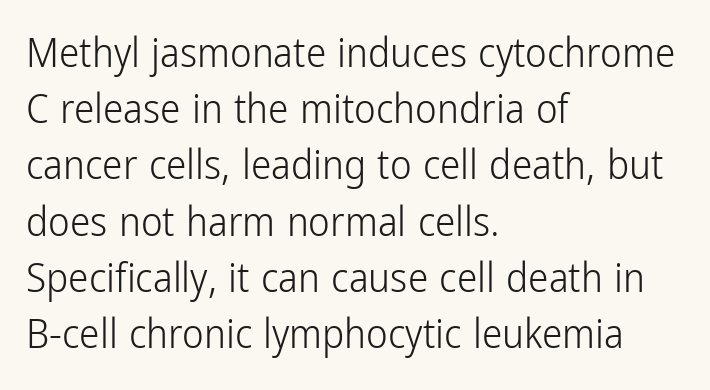
Q: Is the text bold? A: No.
Q: Is the text italic (slanted)? A: No, it is upright.
Q: Is the typeface a serif or a sans-serif typeface? A: Sans-serif.
Q: Is the text underlined? A: No.
Q: How is the paragraph aligned? A: Left-aligned.
Q: Is the spacing between letters normal or unusually wide? A: Normal.
Q: Is the spacing between lines tight, normal or loose? A: Normal.
Q: Width (condensed, normal, or wide)? A: Condensed.
Q: Stroke contrast? A: Low.
Q: x-height? A: Medium.
Q: Monospaced? A: No.
